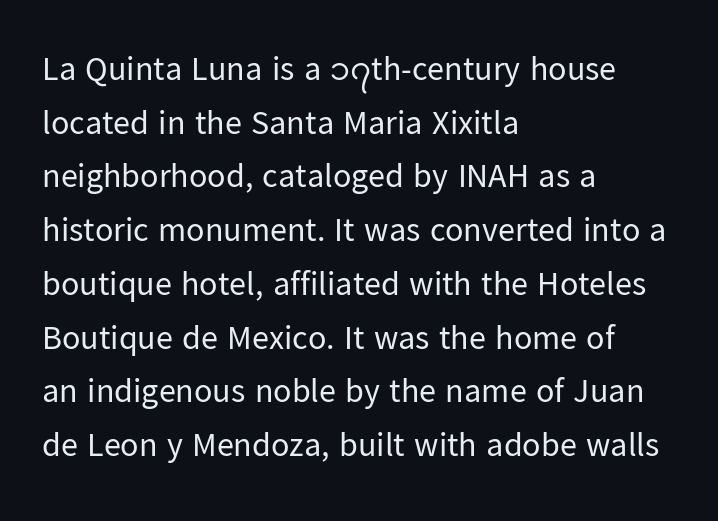
The image shows 34 px regular-weight sans-serif type, upright; set left-aligned, normal line spacing (1.58x), normal letter spacing, not underlined; low stroke contrast and a medium x-height.
